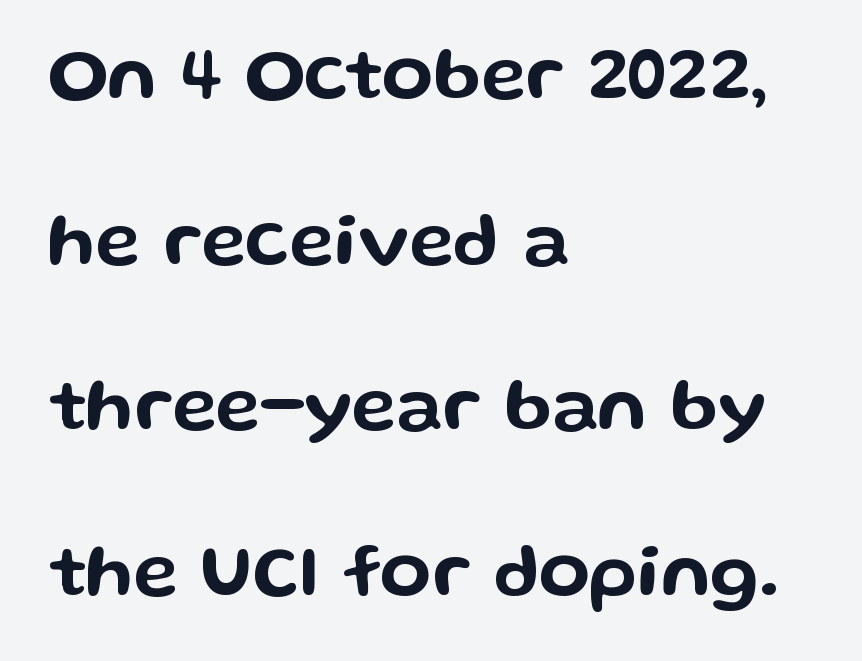
Q: Is the text italic (slanted)? A: No, it is upright.
Q: Is the typeface a serif or a sans-serif typeface? A: Sans-serif.
Q: Is the text underlined? A: No.
Q: How is the paragraph aligned? A: Left-aligned.
Q: Is the spacing between letters normal or unusually wide? A: Normal.
Q: Is the spacing between lines tight, normal or loose? A: Loose.
Q: Width (condensed, normal, or wide)? A: Wide.
Q: Stroke contrast? A: Low.
Q: x-height? A: Medium.
Q: Monospaced? A: No.
